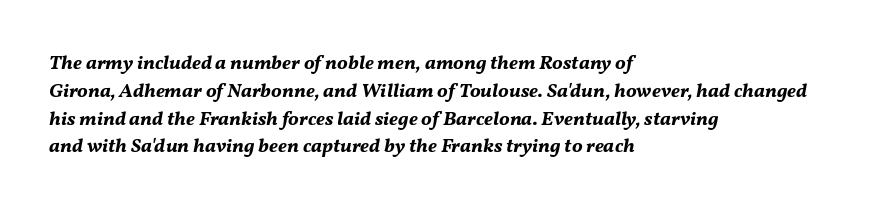
The image shows 20 px bold type, italic (leaning right); set left-aligned, normal line spacing (1.39x), normal letter spacing, not underlined.
